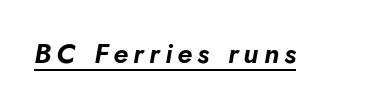
Characters are canted at an angle relative to the baseline's perpendicular. The face used here is proportionally spaced, like ordinary book or web type. Underline: present.
